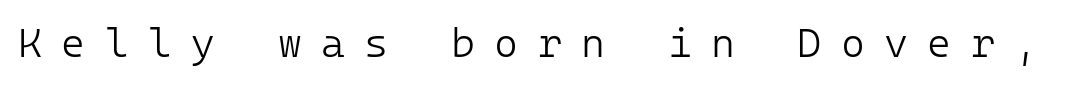
{"serif": "no", "italic": "no", "bold": "no", "weight": "light", "width": "normal", "stroke_contrast": "low", "x_height": "medium", "underline": "no", "letter_spacing": "wide", "letter_spacing_em": 0.47, "glyph_px": 41}
